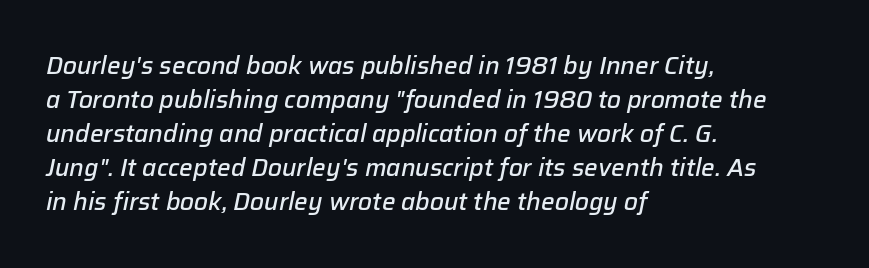
The image shows 24 px text type, italic (leaning right); set left-aligned, normal line spacing (1.42x), normal letter spacing, not underlined.
